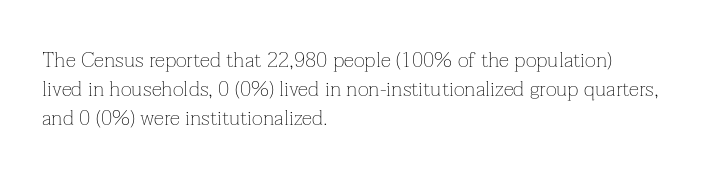
{"italic": "no", "bold": "no", "underline": "no", "align": "left", "line_spacing": "normal", "line_spacing_ratio": 1.37, "letter_spacing": "normal", "letter_spacing_em": 0.0, "glyph_px": 21}
